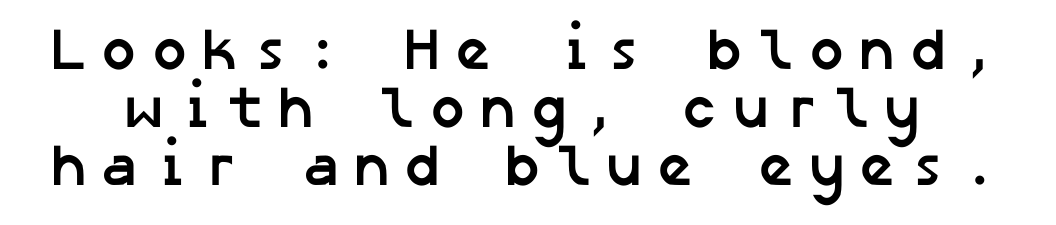
Is this a sans? Yes — the strokes have no serifs. Honestly, there is no underline to notice here at all. The space between consecutive lines is stingy. Caption: bold face, heavy strokes.
